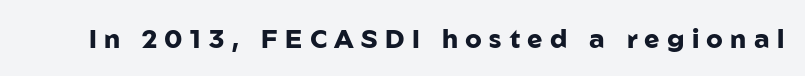
{"italic": "no", "bold": "yes", "underline": "no", "letter_spacing": "wide", "letter_spacing_em": 0.28, "glyph_px": 26}
